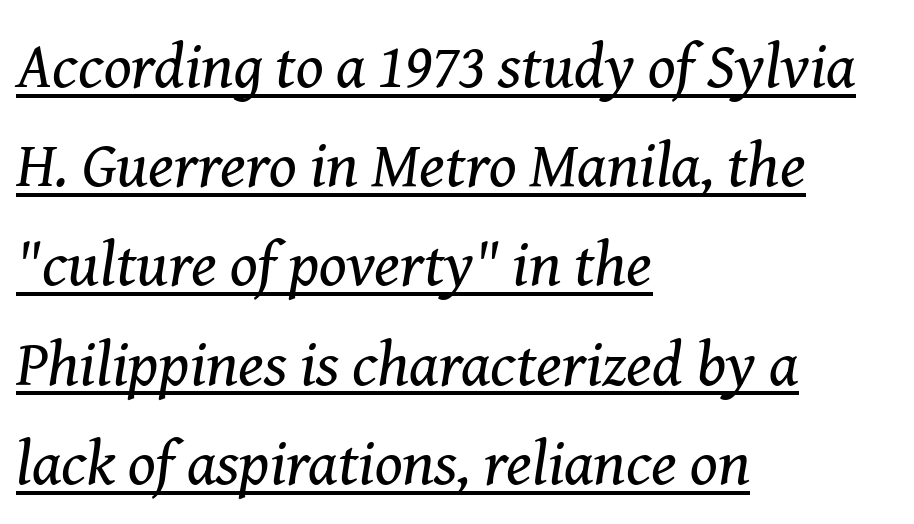
Notice how descenders clear the ascenders below comfortably — that's standard leading. The face used here has a pronounced slope to its letters. Decoration check: the copy is underlined. Little horizontal feet cap the strokes, marking this as serif type. Teacher's note: observe the even left margin — that is flush-left alignment.
